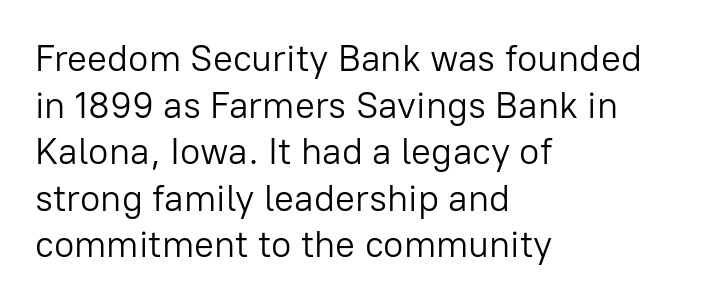
A typesetter would label this face a sans. Here the designer chose a conventional face with non-uniform glyph widths. Summary of vertical rhythm: regular, with standard interline spacing. Stems here are at most as thick as an everyday book face. Posture: straight, roman, zero tilt.
